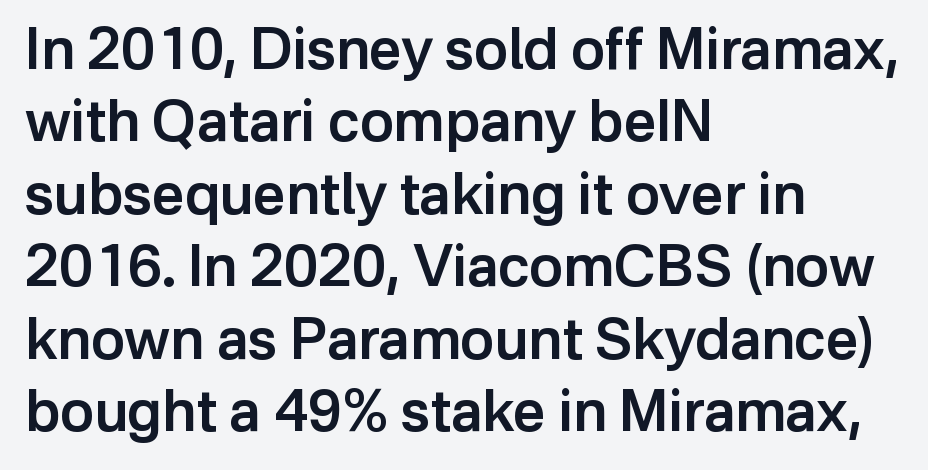
Q: Is the text bold? A: Semi-bold.
Q: Is the text italic (slanted)? A: No, it is upright.
Q: Is the typeface a serif or a sans-serif typeface? A: Sans-serif.
Q: Is the text underlined? A: No.
Q: How is the paragraph aligned? A: Left-aligned.
Q: Is the spacing between letters normal or unusually wide? A: Normal.
Q: Is the spacing between lines tight, normal or loose? A: Normal.
Q: Width (condensed, normal, or wide)? A: Normal.
Q: Stroke contrast? A: Low.
Q: x-height? A: Medium.
Q: Monospaced? A: No.
